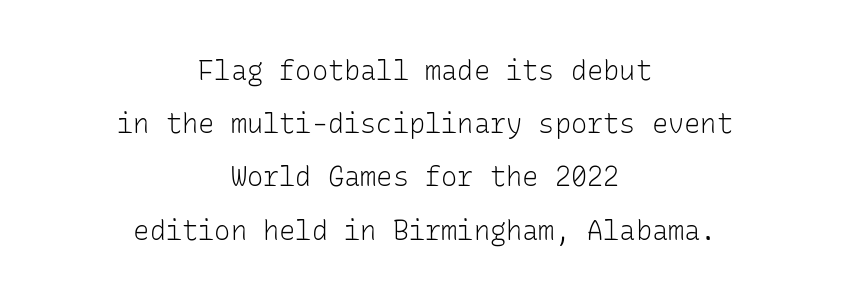
Q: Is the text bold? A: No.
Q: Is the text italic (slanted)? A: No, it is upright.
Q: Is the text underlined? A: No.
Q: How is the paragraph aligned? A: Centered.
Q: Is the spacing between letters normal or unusually wide? A: Normal.
Q: Is the spacing between lines tight, normal or loose? A: Loose.
